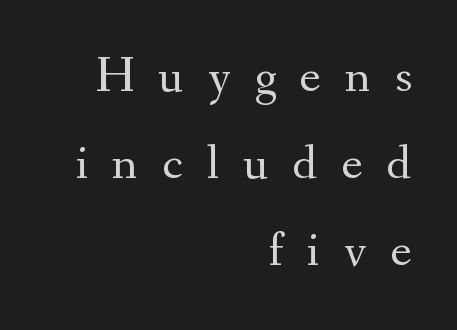
Q: Is the text bold? A: No.
Q: Is the text italic (slanted)? A: No, it is upright.
Q: Is the typeface a serif or a sans-serif typeface? A: Serif.
Q: Is the text underlined? A: No.
Q: How is the paragraph aligned? A: Right-aligned.
Q: Is the spacing between letters normal or unusually wide? A: Unusually wide.
Q: Width (condensed, normal, or wide)? A: Normal.
Q: Stroke contrast? A: Medium.
Q: x-height? A: Small.
Q: Monospaced? A: No.
